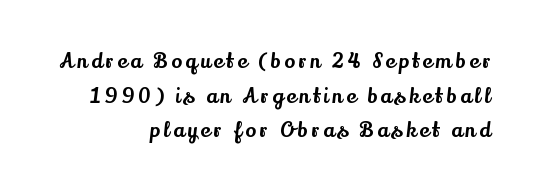
Q: Is the text italic (slanted)? A: Yes.
Q: Is the text underlined? A: No.
Q: How is the paragraph aligned? A: Right-aligned.
